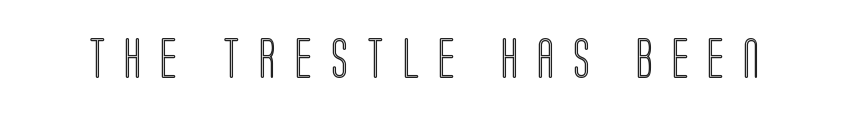
The specimen omits any rule beneath the text block's lines. Look at the tracking — it's clearly loosened, letters drifting apart. Ascenders rise straight up at ninety degrees. This sample has the flowing, uneven cadence of proportional lettering.
